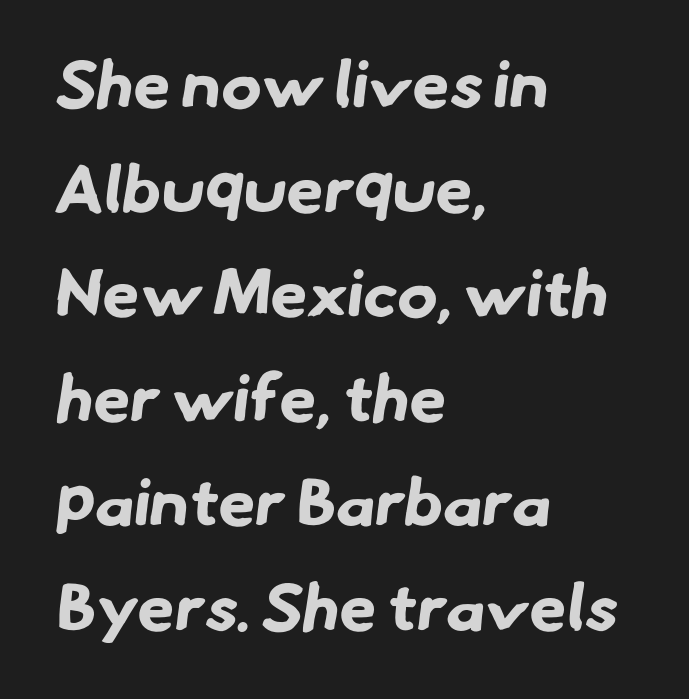
Spacing verdict: proportional, widths tailored to each character. A dark, heavy texture on the line: the type is bold. The space beneath each line is pristine and unruled. The letterforms sit shoulder to shoulder at normal distance. In terms of leading, this rendering sits right in the middle. The designer went with a sans here, leaving each stem footless.
